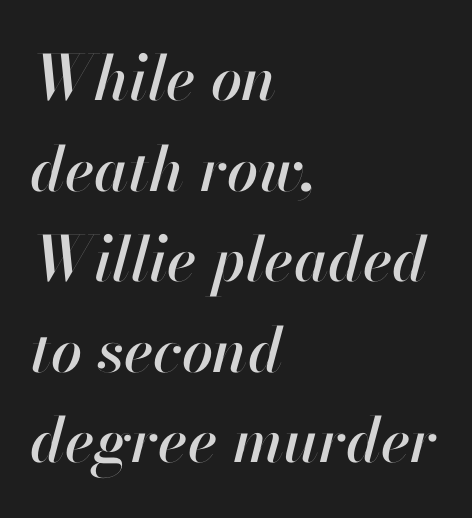
Left-aligned paragraph, ragged on the right. The rendering keeps characters at their native spacing. The rendering uses a moderate line-height, typical for paragraphs. Underlining? Definitely not there.
